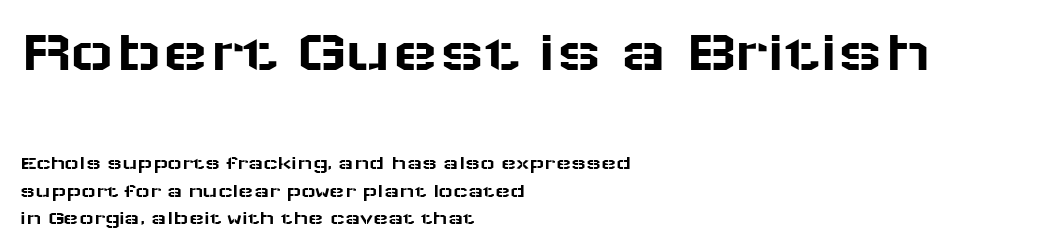
Do the letters lean? They stand straight. Check where the strokes stop: nothing finishes them off — pure sans. The paragraph shown leans on its left margin. Each letter keeps its own natural width here, so spacing adapts to shape. Honestly, the letter spacing is just normal — you wouldn't notice it.
